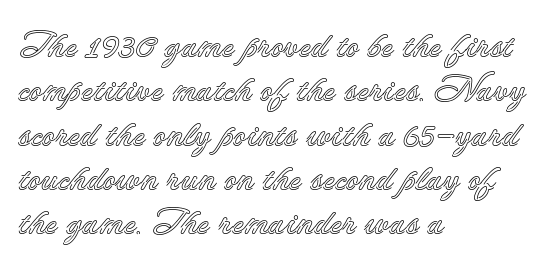
Teacher's note: observe the even left margin — that is flush-left alignment. Here the designer chose a conventional face with non-uniform glyph widths. The glyphs are unaccompanied by any horizontal stroke below them.
